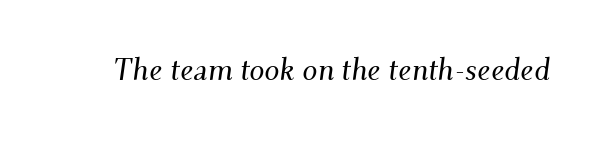
The image shows 30 px serif type, italic (leaning right); set normal letter spacing, not underlined; medium stroke contrast and a small x-height.
